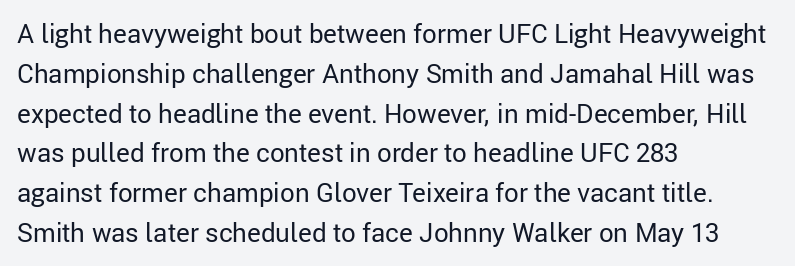
Q: Is the text bold? A: No.
Q: Is the text italic (slanted)? A: No, it is upright.
Q: Is the text underlined? A: No.
Q: How is the paragraph aligned? A: Left-aligned.
Q: Is the spacing between letters normal or unusually wide? A: Normal.
Q: Is the spacing between lines tight, normal or loose? A: Normal.
